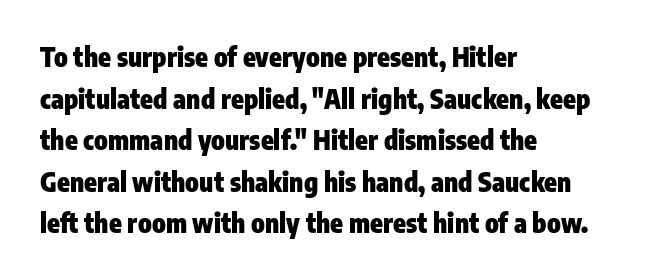
The image shows 26 px bold type, upright; set left-aligned, normal line spacing (1.6x), normal letter spacing, not underlined.
